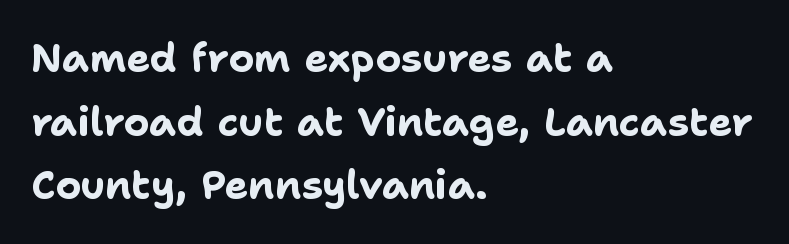
The image shows 40 px bold sans-serif type, upright; set left-aligned, normal line spacing (1.59x), normal letter spacing, not underlined; low stroke contrast and a medium x-height.
